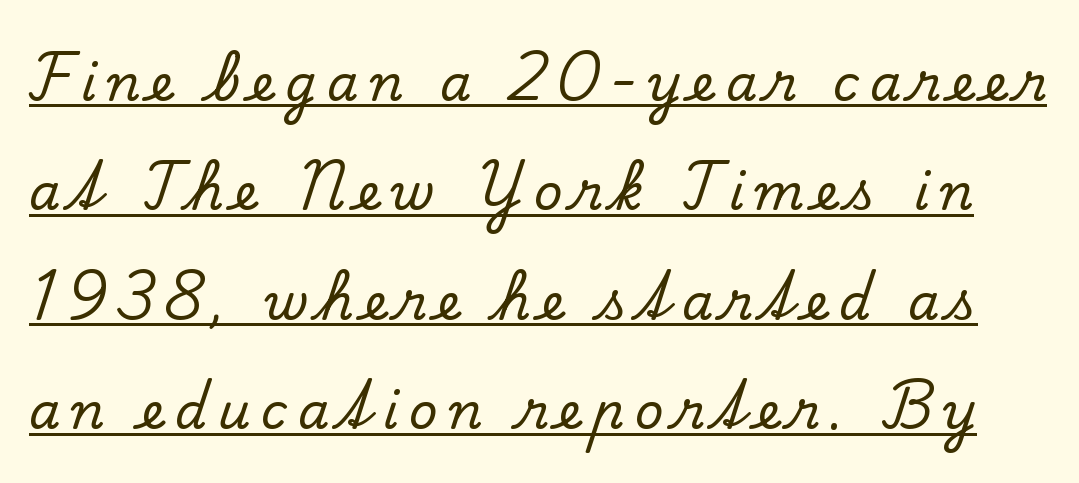
{"serif": "yes", "width": "normal", "stroke_contrast": "low", "x_height": "small", "monospaced": "no", "underline": "yes", "line_spacing": "loose", "line_spacing_ratio": 2.19, "letter_spacing": "wide", "letter_spacing_em": 0.22, "glyph_px": 50}
